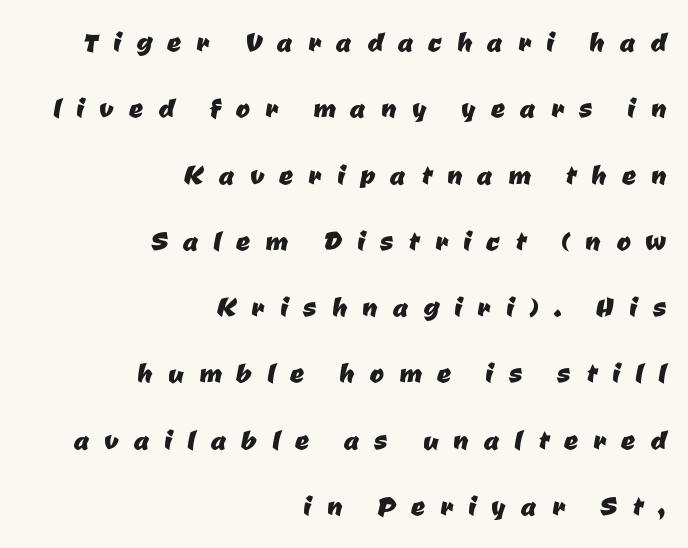
{"serif": "no", "width": "normal", "stroke_contrast": "low", "x_height": "medium", "monospaced": "no", "underline": "no", "align": "right", "line_spacing": "loose", "line_spacing_ratio": 1.95, "letter_spacing": "wide", "letter_spacing_em": 0.45, "glyph_px": 34}
